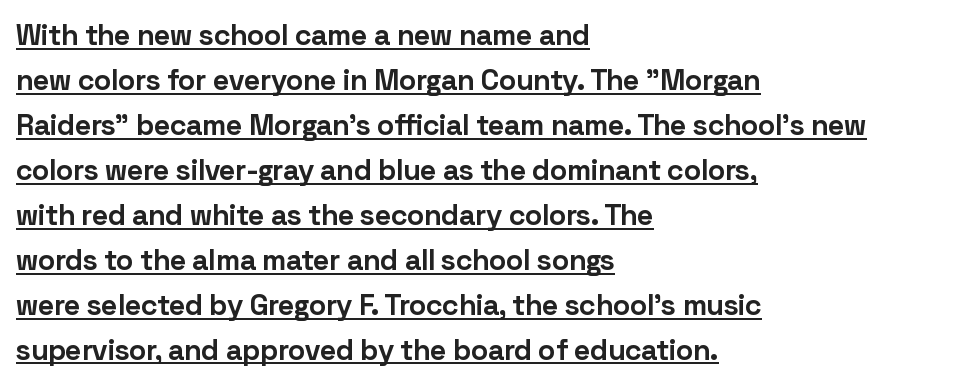
{"serif": "no", "italic": "no", "bold": "yes", "weight": "bold", "width": "normal", "stroke_contrast": "low", "x_height": "medium", "monospaced": "no", "underline": "yes", "align": "left", "line_spacing": "normal", "line_spacing_ratio": 1.55, "letter_spacing": "normal", "letter_spacing_em": 0.0, "glyph_px": 29}
